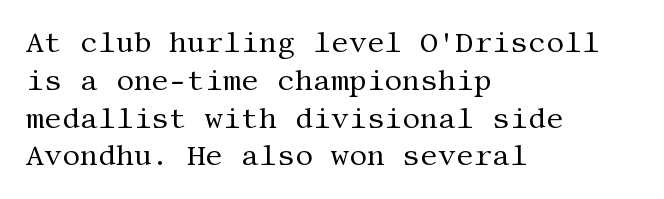
The image shows 28 px regular-weight serif type, upright; set left-aligned, normal line spacing (1.35x), normal letter spacing, not underlined; medium stroke contrast and a large x-height.
